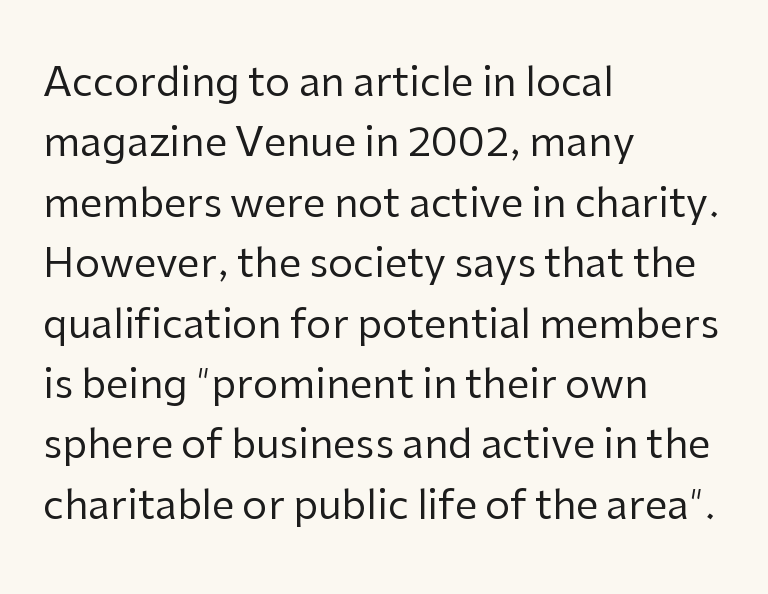
Compared with a centered layout, this one pins lines to the left instead. The glyphs in this specimen are sans serif. Plain, unruled lines of type. How are the letters spaced? Ordinarily, with no added tracking. Do the characters align in a grid? No, the font is proportional. The letters look calm and open, with moderate or lighter stems.
